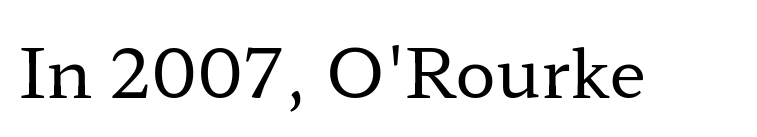
{"serif": "yes", "italic": "no", "bold": "no", "weight": "regular", "width": "wide", "stroke_contrast": "low", "x_height": "medium", "monospaced": "no", "underline": "no", "letter_spacing": "normal", "letter_spacing_em": 0.0, "glyph_px": 68}
